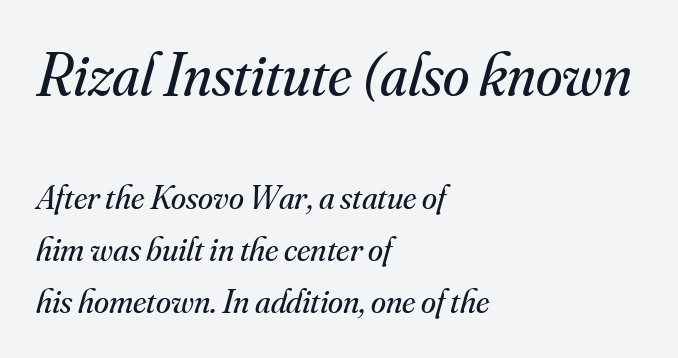
Q: Is the text bold? A: No.
Q: Is the text italic (slanted)? A: Yes, it leans right by about 16 degrees.
Q: Is the typeface a serif or a sans-serif typeface? A: Serif.
Q: Is the text underlined? A: No.
Q: How is the paragraph aligned? A: Left-aligned.
Q: Is the spacing between letters normal or unusually wide? A: Normal.
Q: Is the spacing between lines tight, normal or loose? A: Normal.
Q: Which block of text is set in a larger size, the first (top) or the second (bottom)? A: The first (top) one.
Q: Width (condensed, normal, or wide)? A: Normal.
Q: Stroke contrast? A: Medium.
Q: x-height? A: Small.
Q: Monospaced? A: No.
